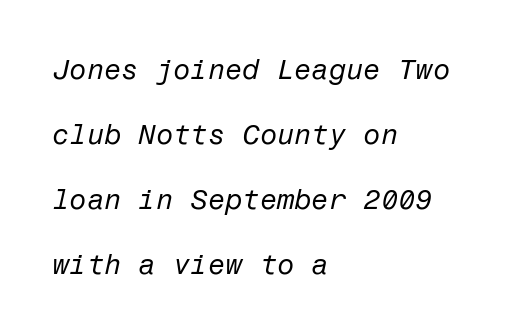
The image shows 28 px regular-weight type, italic (leaning right); set left-aligned, loose line spacing (2.32x), normal letter spacing, not underlined; low stroke contrast and a medium x-height.
